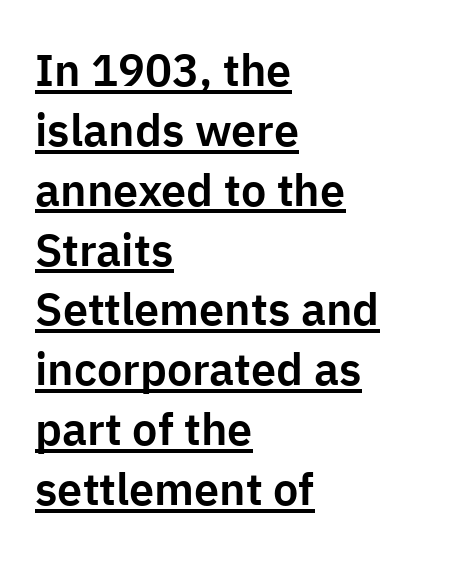
Evenly set lines give the paragraph a standard silhouette. Teacher's note: observe the even left margin — that is flush-left alignment. Spacing between characters is what you'd get straight out of the box. The rendering uses natural spacing where letterforms have individual widths. This sample uses an upright cut, with every glyph sitting square on the baseline.
